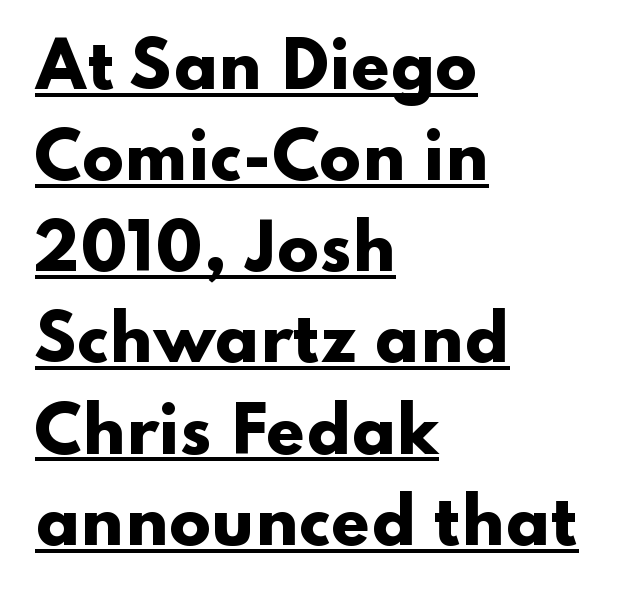
Q: Is the text bold? A: Yes.
Q: Is the text italic (slanted)? A: No, it is upright.
Q: Is the typeface a serif or a sans-serif typeface? A: Sans-serif.
Q: Is the text underlined? A: Yes.
Q: How is the paragraph aligned? A: Left-aligned.
Q: Is the spacing between letters normal or unusually wide? A: Normal.
Q: Is the spacing between lines tight, normal or loose? A: Normal.
Q: Width (condensed, normal, or wide)? A: Wide.
Q: Stroke contrast? A: Low.
Q: x-height? A: Small.
Q: Monospaced? A: No.
